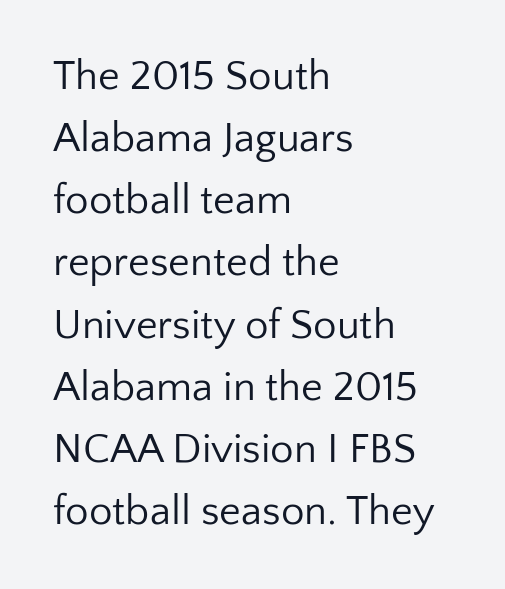
The image shows 42 px regular-weight sans-serif type, upright; set left-aligned, normal line spacing (1.48x), normal letter spacing, not underlined; low stroke contrast and a medium x-height.
